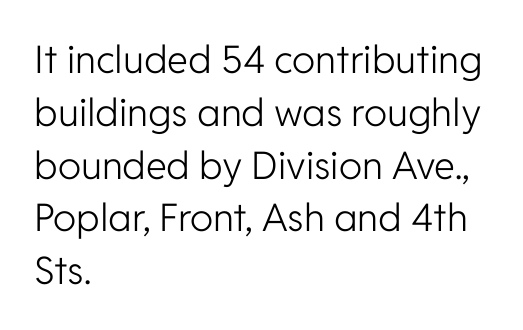
Q: Is the text bold? A: No.
Q: Is the text italic (slanted)? A: No, it is upright.
Q: Is the typeface a serif or a sans-serif typeface? A: Sans-serif.
Q: Is the text underlined? A: No.
Q: How is the paragraph aligned? A: Left-aligned.
Q: Is the spacing between letters normal or unusually wide? A: Normal.
Q: Is the spacing between lines tight, normal or loose? A: Normal.
Q: Width (condensed, normal, or wide)? A: Normal.
Q: Stroke contrast? A: Low.
Q: x-height? A: Medium.
Q: Monospaced? A: No.
